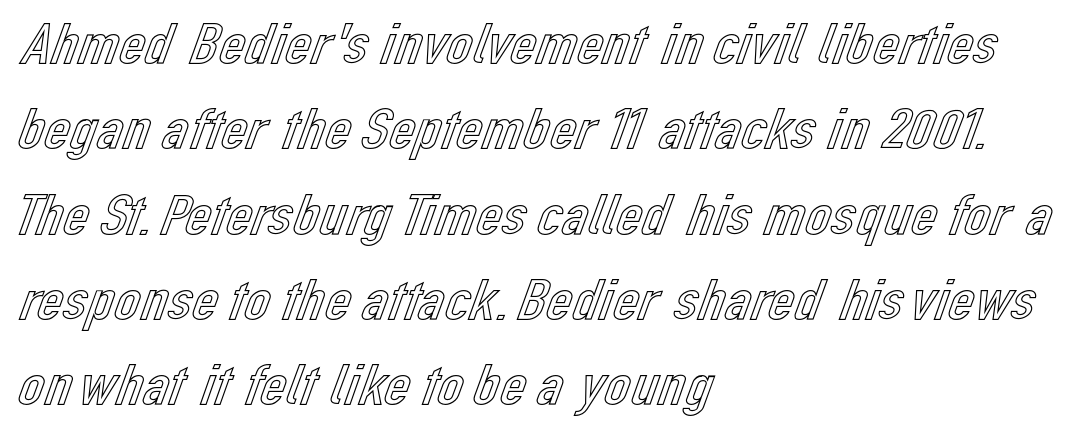
Typeset ragged right — the left edge is the straight one. Quick note: underline off. Each word holds together tightly as a unit, with standard inter-letter gaps. The leading is moderate, giving the passage an even texture.
